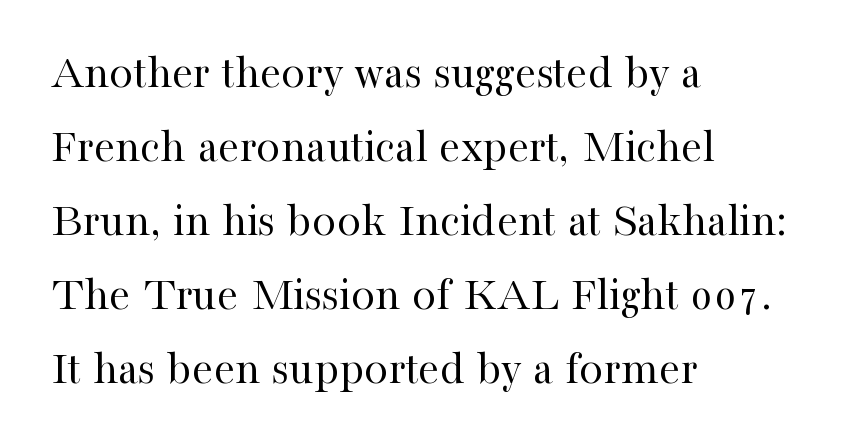
Q: Is the text bold? A: No.
Q: Is the text italic (slanted)? A: No, it is upright.
Q: Is the typeface a serif or a sans-serif typeface? A: Serif.
Q: Is the text underlined? A: No.
Q: How is the paragraph aligned? A: Left-aligned.
Q: Is the spacing between letters normal or unusually wide? A: Normal.
Q: Is the spacing between lines tight, normal or loose? A: Normal.
Q: Width (condensed, normal, or wide)? A: Normal.
Q: Stroke contrast? A: High.
Q: x-height? A: Medium.
Q: Monospaced? A: No.
